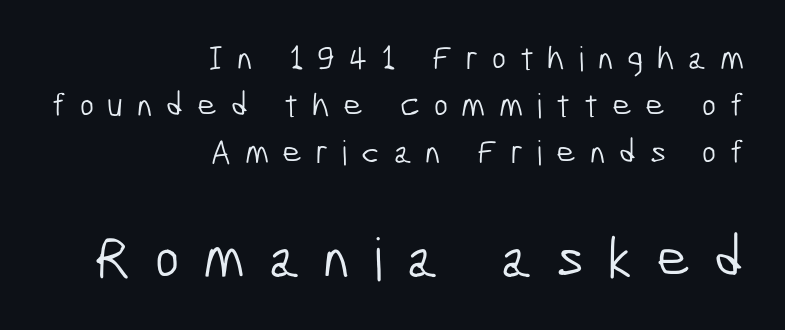
{"serif": "no", "bold": "no", "weight": "light", "width": "condensed", "stroke_contrast": "low", "x_height": "medium", "monospaced": "no", "underline": "no", "align": "right", "line_spacing": "normal", "line_spacing_ratio": 1.38, "letter_spacing": "wide", "letter_spacing_em": 0.4, "larger_block": "second", "size_ratio": 1.74, "glyph_px": 59}
